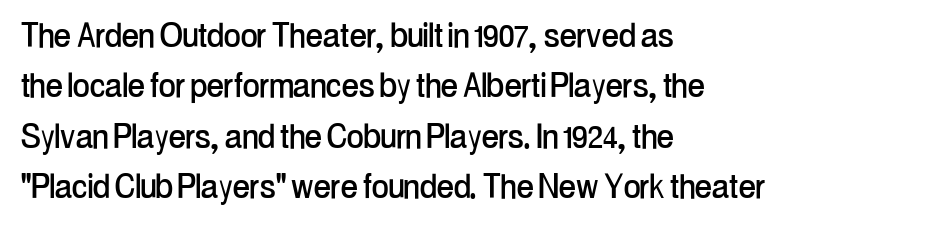
The passage shown is not underscored anywhere. The rendering uses natural spacing where letterforms have individual widths. A sans-serif font was chosen for this passage. Look at the tracking — it's just the regular setting, nothing added.
